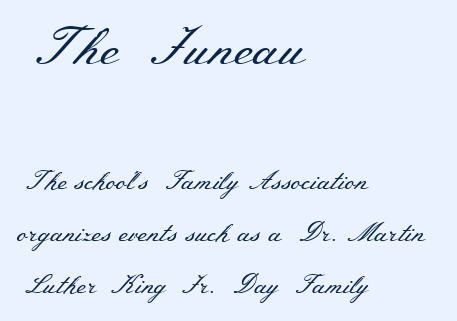
If you drew a ruler down the left edge, every line would touch it. No extra tracking has been applied to these lines. Each new line begins a long way beneath the previous one.
